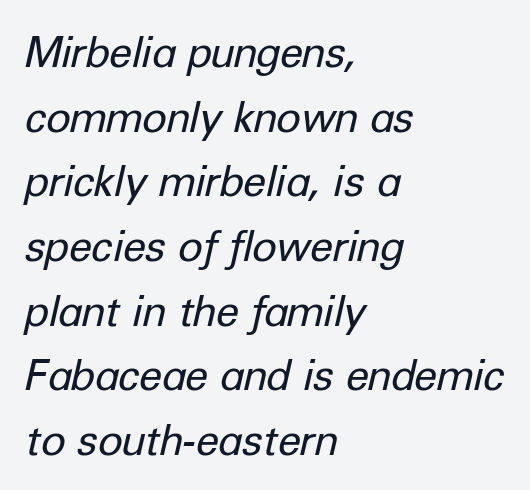
Q: Is the text bold? A: No.
Q: Is the text italic (slanted)? A: Yes, it leans right by about 12 degrees.
Q: Is the text underlined? A: No.
Q: How is the paragraph aligned? A: Left-aligned.
Q: Is the spacing between letters normal or unusually wide? A: Normal.
Q: Is the spacing between lines tight, normal or loose? A: Normal.
Q: Width (condensed, normal, or wide)? A: Normal.
Q: Stroke contrast? A: Low.
Q: x-height? A: Medium.
Q: Monospaced? A: No.
